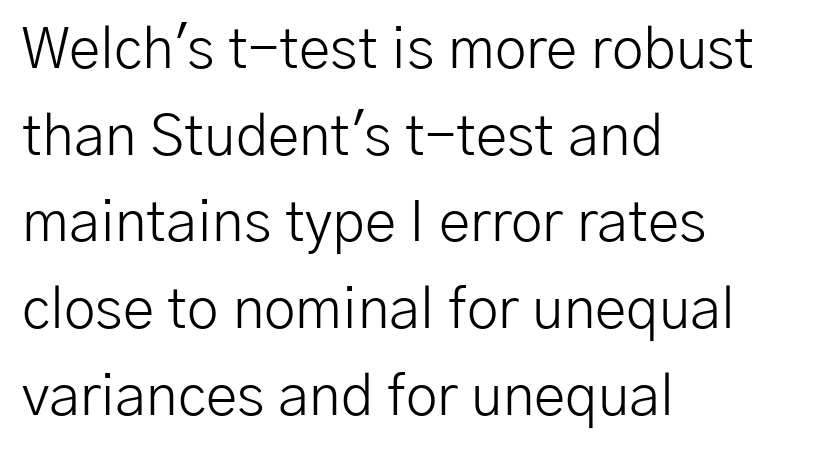
Leading: standard. A light-to-regular cut is what we see here. The letters advance in unequal steps, a hallmark of proportional type. Are there feet on the stems? There aren't — it's a sans. Does the lettering tilt? It doesn't — this is upright. These lines keep a tight, regular rhythm from letter to letter.
